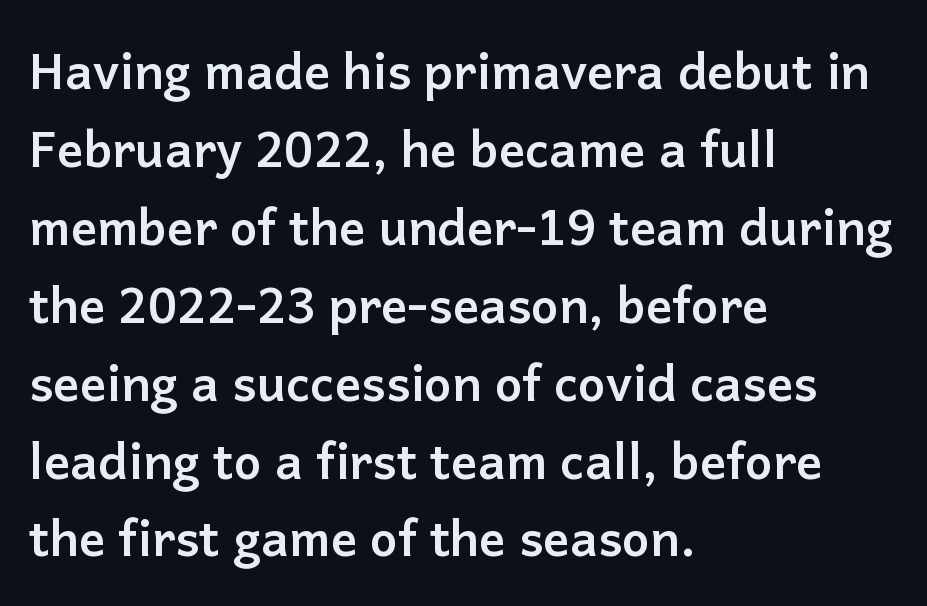
Q: Is the text bold? A: Yes.
Q: Is the text italic (slanted)? A: No, it is upright.
Q: Is the typeface a serif or a sans-serif typeface? A: Sans-serif.
Q: Is the text underlined? A: No.
Q: How is the paragraph aligned? A: Left-aligned.
Q: Is the spacing between letters normal or unusually wide? A: Normal.
Q: Is the spacing between lines tight, normal or loose? A: Normal.
Q: Width (condensed, normal, or wide)? A: Normal.
Q: Stroke contrast? A: Low.
Q: x-height? A: Medium.
Q: Monospaced? A: No.
